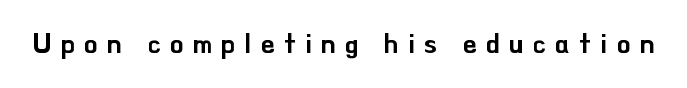
The image shows 27 px text type, upright; set unusually wide letter spacing (+0.36 em), not underlined.
